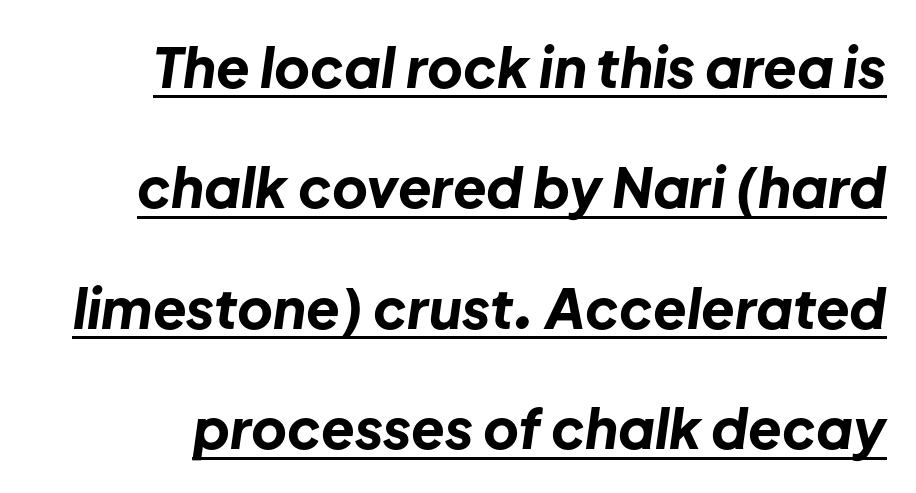
These words are printed bold, with thick strokes throughout. Notice how the stems are inclined rather than vertical — that's the hallmark of italics. The passage shown has conventional tracking throughout. Vertically, the passage feels expansive, rows floating well apart. This sample has the flowing, uneven cadence of proportional lettering.
